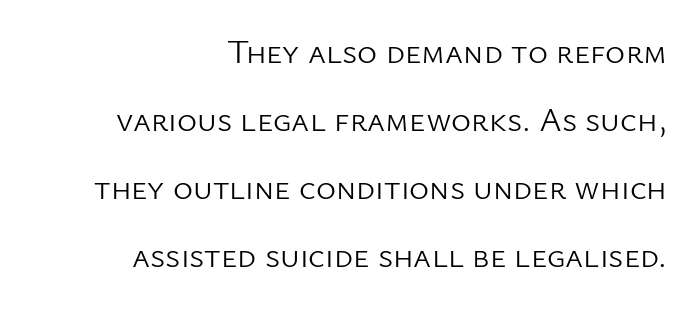
{"serif": "no", "italic": "no", "bold": "no", "weight": "light", "width": "normal", "stroke_contrast": "low", "x_height": "medium", "monospaced": "no", "underline": "no", "align": "right", "line_spacing": "loose", "line_spacing_ratio": 2.0, "letter_spacing": "normal", "letter_spacing_em": 0.0, "glyph_px": 34}
